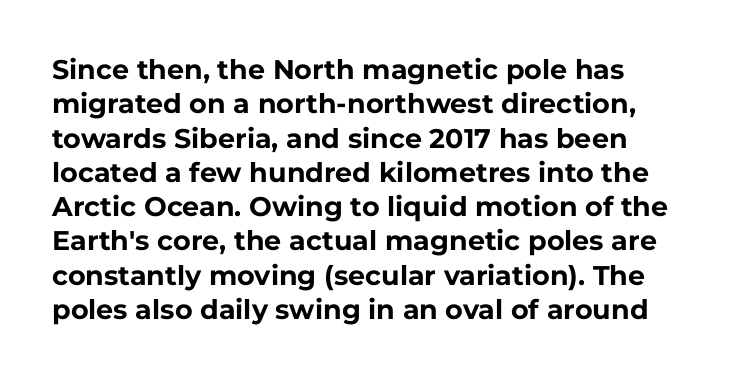
What weight is shown? A full bold with thick strokes. Glance below the letters and you will spot only blank space. The block of text has a typical density, with ordinary space between rows. Upright lettering throughout.
